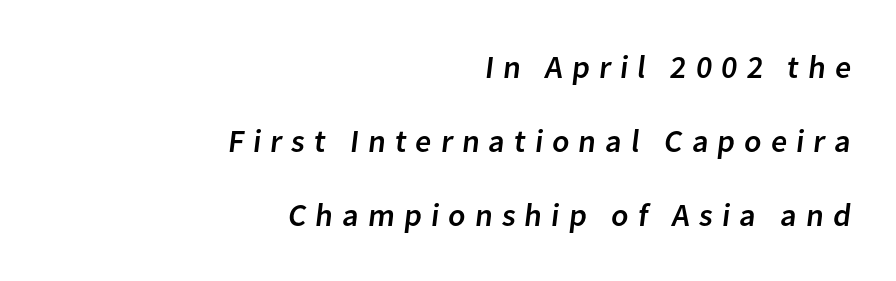
Q: Is the typeface a serif or a sans-serif typeface? A: Sans-serif.
Q: Is the text underlined? A: No.
Q: How is the paragraph aligned? A: Right-aligned.
Q: Is the spacing between letters normal or unusually wide? A: Unusually wide.
Q: Is the spacing between lines tight, normal or loose? A: Loose.
Q: Width (condensed, normal, or wide)? A: Normal.
Q: Stroke contrast? A: Low.
Q: x-height? A: Medium.
Q: Monospaced? A: No.
